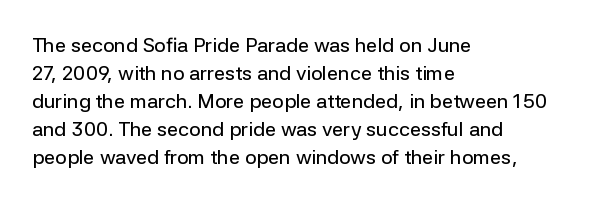
The image shows 20 px text type, upright; set left-aligned, normal line spacing (1.4x), normal letter spacing, not underlined.
